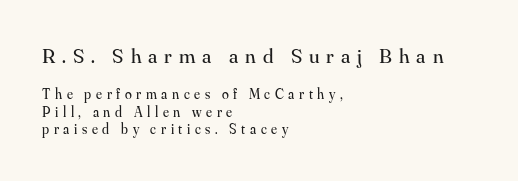
Q: Is the text bold? A: No.
Q: Is the text italic (slanted)? A: No, it is upright.
Q: Is the text underlined? A: No.
Q: How is the paragraph aligned? A: Left-aligned.
Q: Is the spacing between letters normal or unusually wide? A: Unusually wide.
Q: Is the spacing between lines tight, normal or loose? A: Normal.
Q: Which block of text is set in a larger size, the first (top) or the second (bottom)? A: The first (top) one.
